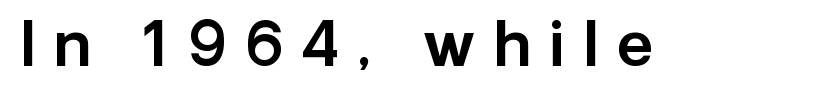
This is roman type, the default non-slanted kind. What stands out about the letter spacing? Its width — letters are far apart. The words here are not underlined. Examine the stroke ends and you'll find no serifs. These lines are rendered in a variable-pitch font.
